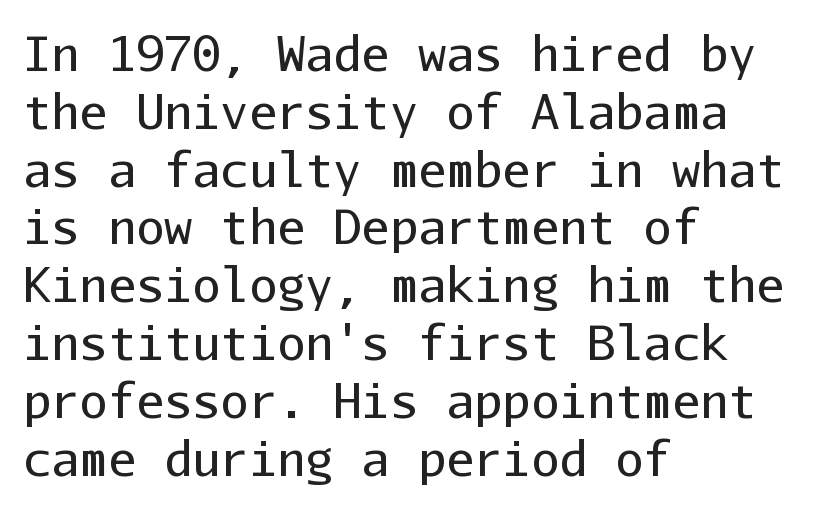
Q: Is the text bold? A: No.
Q: Is the text italic (slanted)? A: No, it is upright.
Q: Is the typeface a serif or a sans-serif typeface? A: Sans-serif.
Q: Is the text underlined? A: No.
Q: How is the paragraph aligned? A: Left-aligned.
Q: Is the spacing between letters normal or unusually wide? A: Normal.
Q: Width (condensed, normal, or wide)? A: Normal.
Q: Stroke contrast? A: Low.
Q: x-height? A: Medium.
Q: Monospaced? A: Yes.
